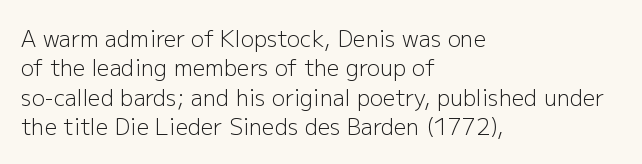
{"italic": "no", "bold": "no", "underline": "no", "align": "left", "line_spacing": "normal", "line_spacing_ratio": 1.34, "letter_spacing": "normal", "letter_spacing_em": 0.0, "glyph_px": 22}
